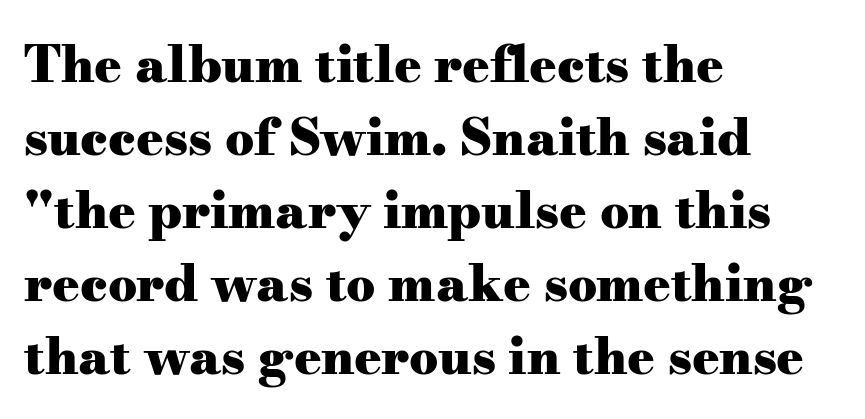
The image shows 51 px heavy, wide serif type, upright; set left-aligned, normal line spacing (1.43x), normal letter spacing, not underlined; medium stroke contrast and a small x-height.
